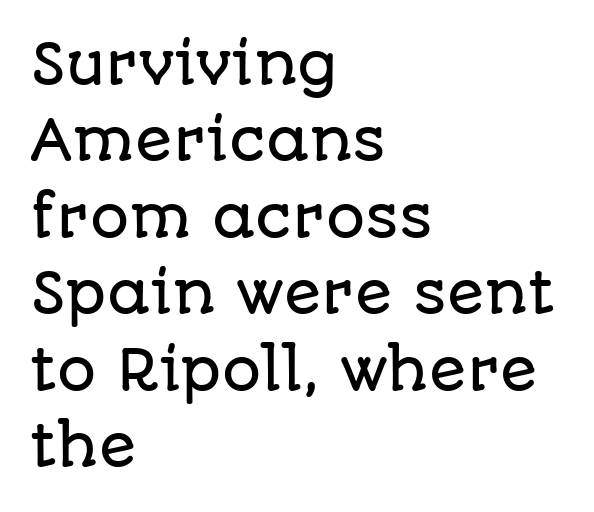
The rendering shows plain stroke endings on the letterforms — a sans-serif design. The rendering uses natural spacing where letterforms have individual widths. The string is rendered with underlining switched off. Short and long lines alike share a common starting point at left. Vertical strokes here are truly vertical. The line-height multiplier appears to be the usual default.
